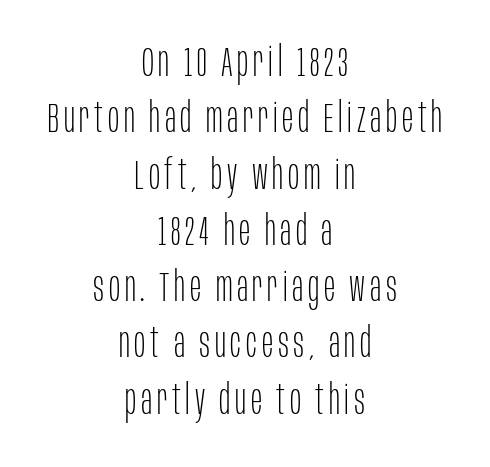
The image shows 42 px thin, condensed sans-serif type, upright; set centered, normal line spacing (1.34x), not underlined; low stroke contrast and a large x-height.
